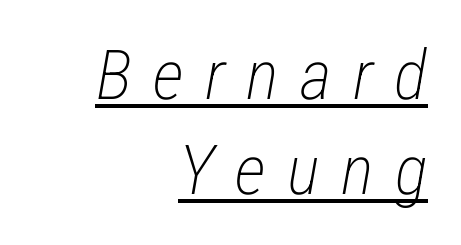
The image shows 69 px light, condensed type, italic (leaning right); set right-aligned, normal line spacing (1.37x), unusually wide letter spacing (+0.31 em), underlined; low stroke contrast and a medium x-height.
